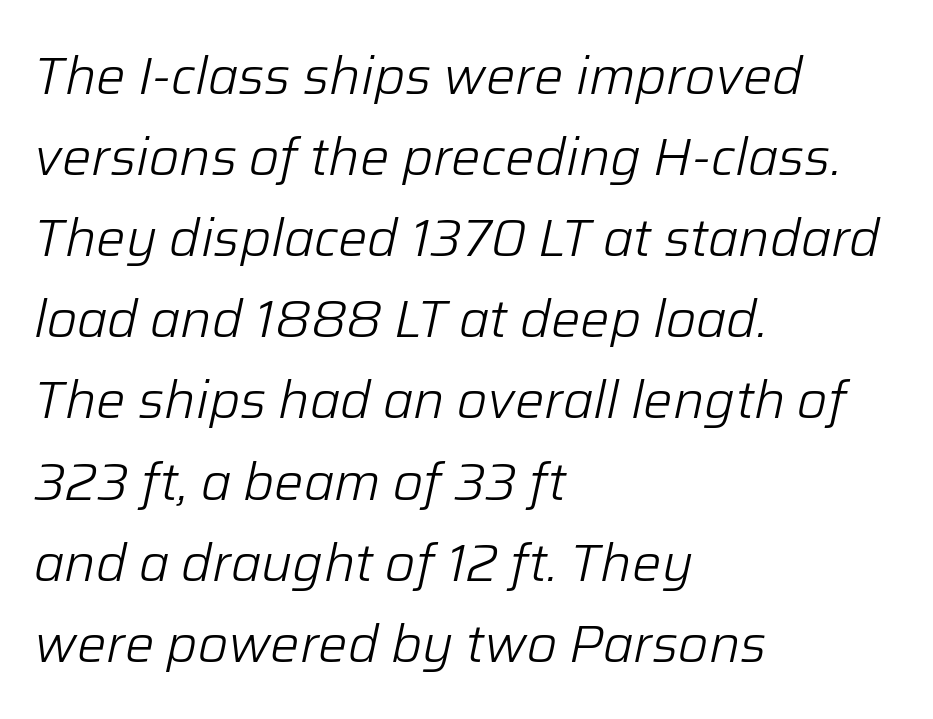
The image shows 52 px light type, italic (leaning right); set left-aligned, normal line spacing (1.56x), normal letter spacing, not underlined; low stroke contrast and a medium x-height.
